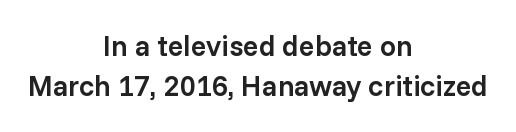
Q: Is the text bold? A: Semi-bold.
Q: Is the text italic (slanted)? A: No, it is upright.
Q: Is the typeface a serif or a sans-serif typeface? A: Sans-serif.
Q: Is the text underlined? A: No.
Q: How is the paragraph aligned? A: Centered.
Q: Is the spacing between letters normal or unusually wide? A: Normal.
Q: Is the spacing between lines tight, normal or loose? A: Normal.
Q: Width (condensed, normal, or wide)? A: Normal.
Q: Stroke contrast? A: Low.
Q: x-height? A: Medium.
Q: Monospaced? A: No.
